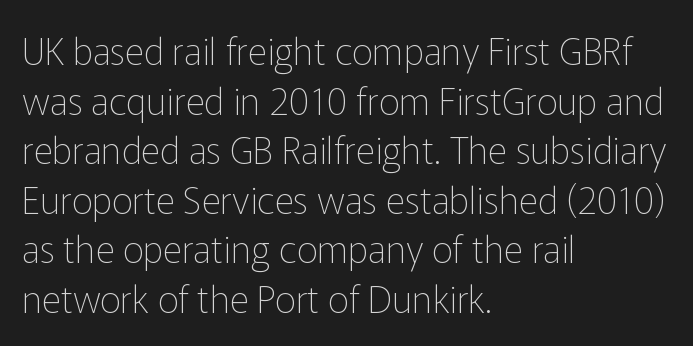
The image shows 37 px thin sans-serif type, upright; set left-aligned, normal line spacing (1.34x), normal letter spacing, not underlined; low stroke contrast and a medium x-height.
